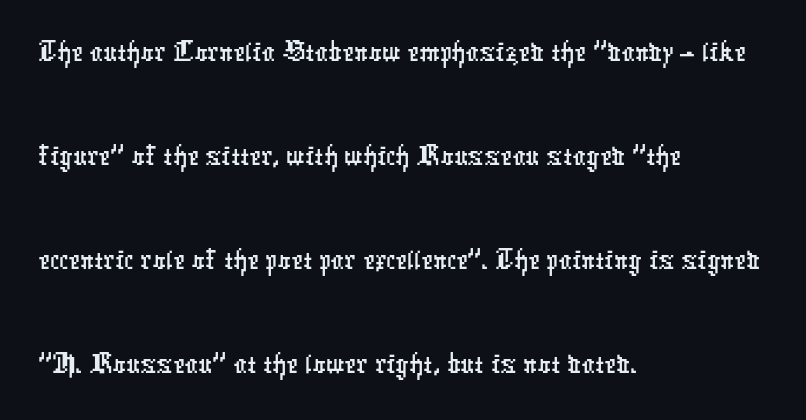
Letter spacing: default. Unmarked baselines from the first word to the last. Honestly, the row spacing looks completely unremarkable. Caption: multi-line text, flush left, ragged right. Letterform terminals end flat and unadorned throughout the passage. This sample has the flowing, uneven cadence of proportional lettering.
